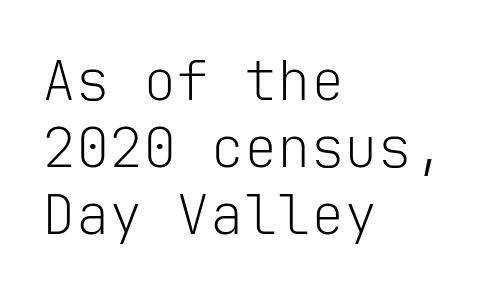
{"serif": "no", "italic": "no", "bold": "no", "weight": "light", "width": "normal", "stroke_contrast": "low", "x_height": "medium", "monospaced": "yes", "underline": "no", "align": "left", "line_spacing_ratio": 1.2, "letter_spacing": "normal", "letter_spacing_em": 0.0, "glyph_px": 56}
